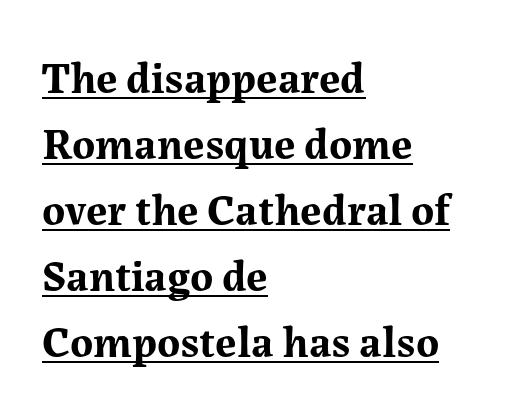
Every letter is thick-stroked: bold, no question. The passage shown is typed in a proportional face where columns would drift. Honestly, the underline is the first thing you notice here. The lines in this sample share a left origin and differ only in where they stop. Interline gaps are of average width in this sample.
